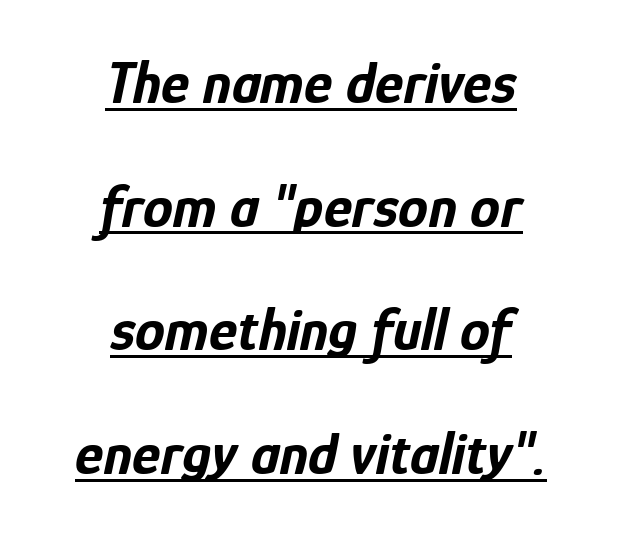
Q: Is the text bold? A: Yes.
Q: Is the text italic (slanted)? A: Yes, it leans right by about 12 degrees.
Q: Is the text underlined? A: Yes.
Q: How is the paragraph aligned? A: Centered.
Q: Is the spacing between letters normal or unusually wide? A: Normal.
Q: Is the spacing between lines tight, normal or loose? A: Loose.
Q: Width (condensed, normal, or wide)? A: Condensed.
Q: Stroke contrast? A: Low.
Q: x-height? A: Medium.
Q: Monospaced? A: No.
